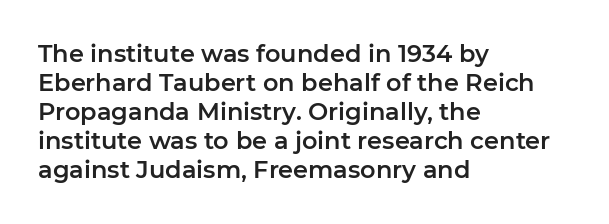
The image shows 24 px text type, upright; set left-aligned, line spacing 1.21x, normal letter spacing, not underlined.
